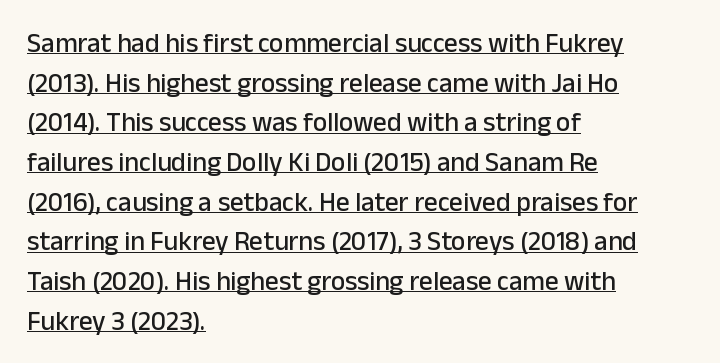
{"italic": "no", "underline": "yes", "align": "left", "line_spacing": "normal", "line_spacing_ratio": 1.47, "letter_spacing": "normal", "letter_spacing_em": 0.0, "glyph_px": 27}
